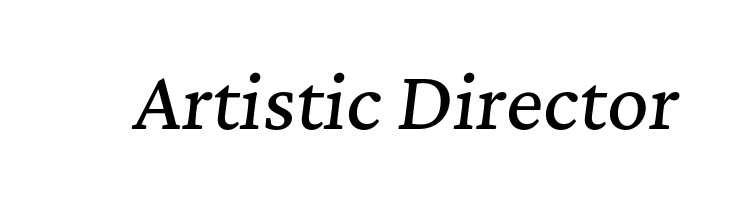
{"serif": "yes", "italic": "yes", "lean": "right", "slant_degrees": 7, "width": "normal", "stroke_contrast": "medium", "x_height": "medium", "monospaced": "no", "underline": "no", "letter_spacing": "normal", "letter_spacing_em": 0.0, "glyph_px": 72}
